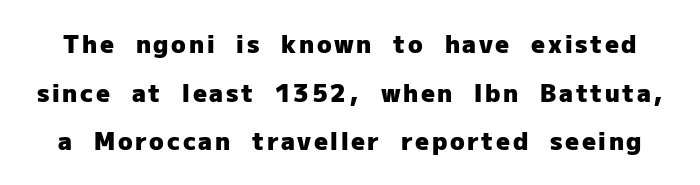
The baseline area is clear. If you measured baseline to baseline, you'd find a long distance. Nope, not italic — everything's standing straight. Stroke thickness is high; the sample reads as a true bold.
